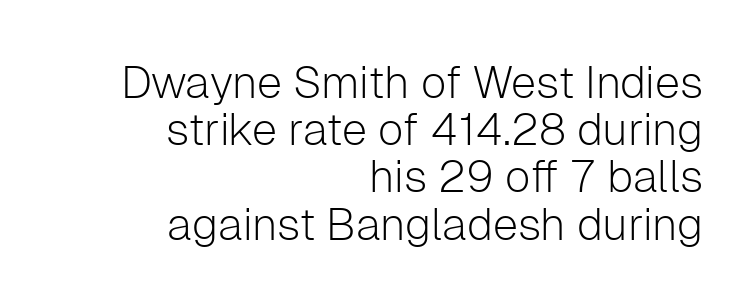
Q: Is the text bold? A: No.
Q: Is the text italic (slanted)? A: No, it is upright.
Q: Is the typeface a serif or a sans-serif typeface? A: Sans-serif.
Q: Is the text underlined? A: No.
Q: How is the paragraph aligned? A: Right-aligned.
Q: Is the spacing between letters normal or unusually wide? A: Normal.
Q: Is the spacing between lines tight, normal or loose? A: Tight.
Q: Width (condensed, normal, or wide)? A: Normal.
Q: Stroke contrast? A: Low.
Q: x-height? A: Medium.
Q: Monospaced? A: No.
